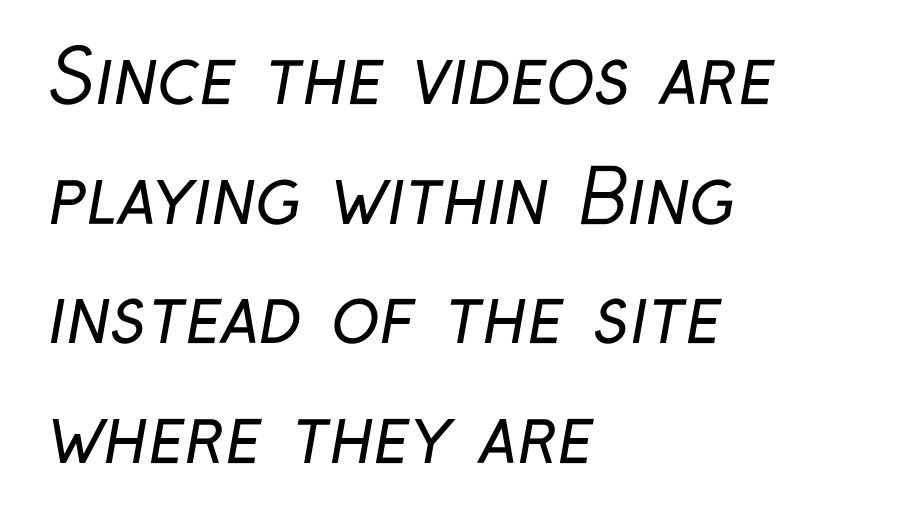
Q: Is the text bold? A: No.
Q: Is the typeface a serif or a sans-serif typeface? A: Sans-serif.
Q: Is the text underlined? A: No.
Q: How is the paragraph aligned? A: Left-aligned.
Q: Is the spacing between letters normal or unusually wide? A: Normal.
Q: Is the spacing between lines tight, normal or loose? A: Normal.
Q: Width (condensed, normal, or wide)? A: Condensed.
Q: Stroke contrast? A: Low.
Q: x-height? A: Medium.
Q: Monospaced? A: No.
